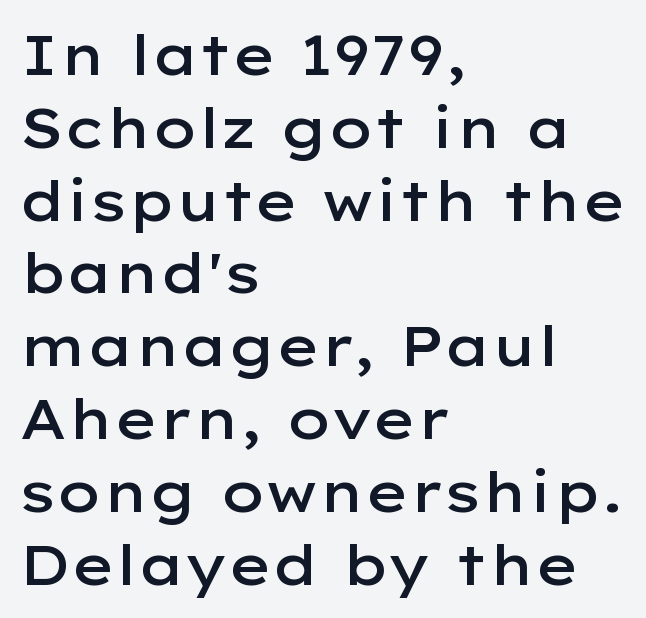
Teacher's note: observe the even left margin — that is flush-left alignment. Only glyphs here, with clear space below each row. A typesetter would call this zero additional tracking. The letters advance in unequal steps, a hallmark of proportional type. Does the type have serifs? No, each stem ends abruptly.
